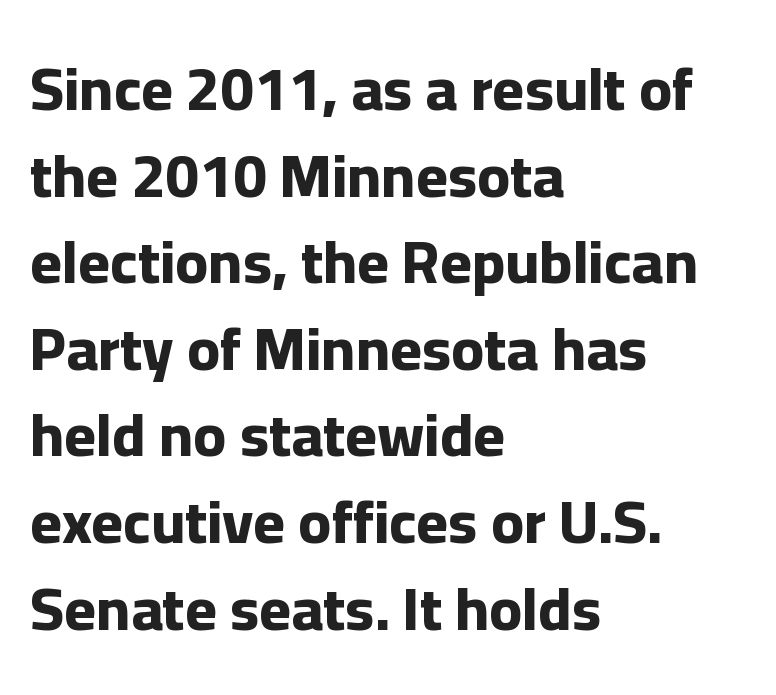
The image shows 61 px bold sans-serif type, upright; set left-aligned, normal line spacing (1.42x), normal letter spacing, not underlined; low stroke contrast and a medium x-height.
